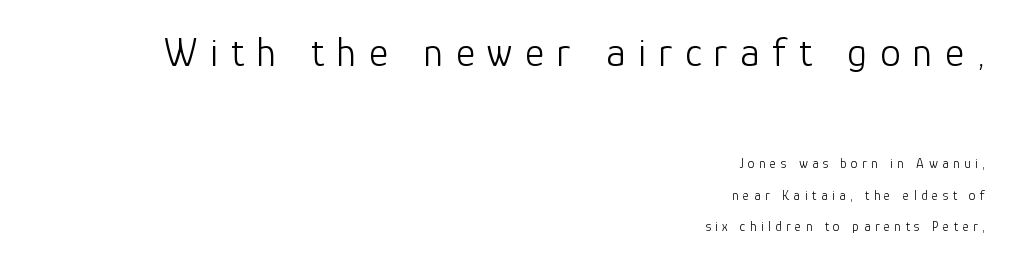
{"serif": "no", "italic": "no", "bold": "no", "weight": "light", "width": "normal", "stroke_contrast": "low", "x_height": "medium", "monospaced": "no", "underline": "no", "align": "right", "line_spacing": "loose", "line_spacing_ratio": 2.27, "letter_spacing": "wide", "letter_spacing_em": 0.31, "larger_block": "first", "size_ratio": 2.93, "glyph_px": 41}
